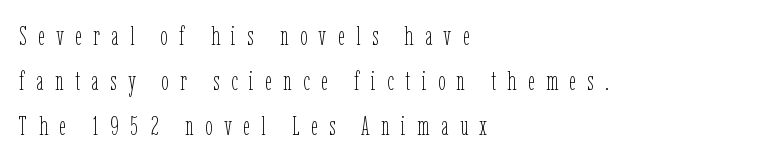
The weight would be labelled regular, book, light, or lighter still. Students, observe: this is what conventionally led text looks like. If you drew a line through each stem, it would be perfectly vertical. Anything drawn beneath the words? Only blank space.
